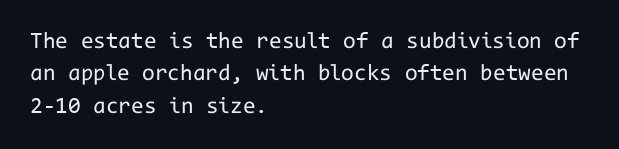
{"italic": "no", "bold": "no", "underline": "no", "align": "left", "line_spacing": "normal", "line_spacing_ratio": 1.41, "letter_spacing": "normal", "letter_spacing_em": 0.0, "glyph_px": 23}
